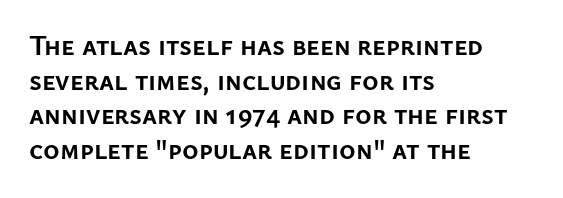
Rendered with straight, roman letterforms. Letterform terminals end flat and unadorned throughout the passage. Set as a true bold cut, around the 700 mark. Line starts are locked; line ends wander. Character widths vary here, with narrow letters taking less room than wide ones.
